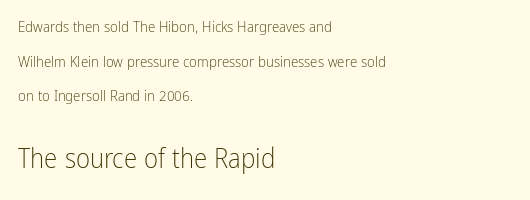
{"italic": "no", "bold": "no", "underline": "no", "align": "left", "line_spacing": "loose", "line_spacing_ratio": 2.31, "letter_spacing": "normal", "letter_spacing_em": 0.0, "larger_block": "second", "size_ratio": 1.8, "glyph_px": 27}
